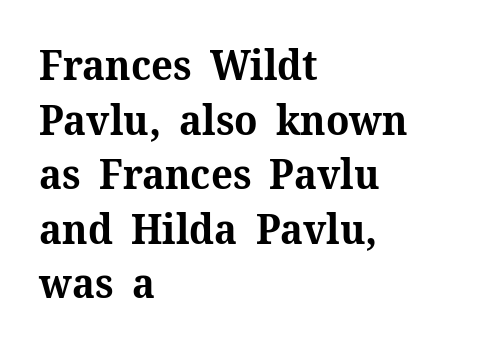
Decoration check: the copy has no underline. This sample uses plain, unmodified letter spacing. Do the characters align in a grid? No, the font is proportional. The typesetting leans heavy: a genuine bold. These lines are composed in type with serifs.
